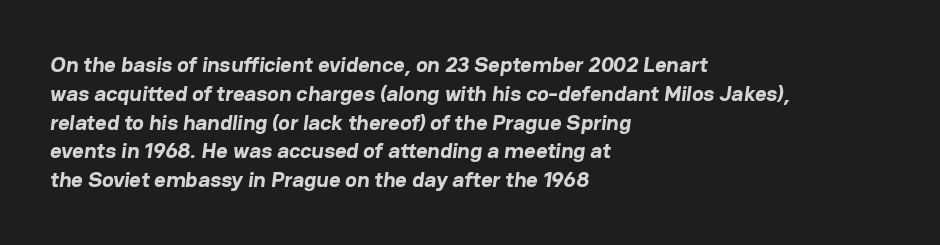
Q: Is the text bold? A: Yes.
Q: Is the text underlined? A: No.
Q: How is the paragraph aligned? A: Left-aligned.
Q: Is the spacing between letters normal or unusually wide? A: Normal.
Q: Is the spacing between lines tight, normal or loose? A: Normal.
